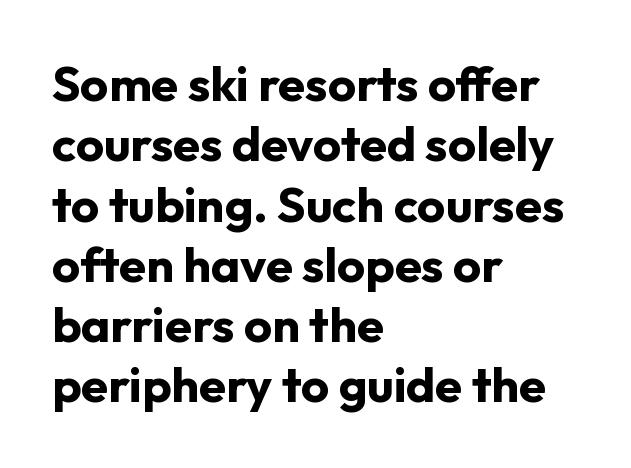
Q: Is the text bold? A: Yes.
Q: Is the text italic (slanted)? A: No, it is upright.
Q: Is the typeface a serif or a sans-serif typeface? A: Sans-serif.
Q: Is the text underlined? A: No.
Q: How is the paragraph aligned? A: Left-aligned.
Q: Is the spacing between letters normal or unusually wide? A: Normal.
Q: Width (condensed, normal, or wide)? A: Normal.
Q: Stroke contrast? A: Low.
Q: x-height? A: Medium.
Q: Monospaced? A: No.
